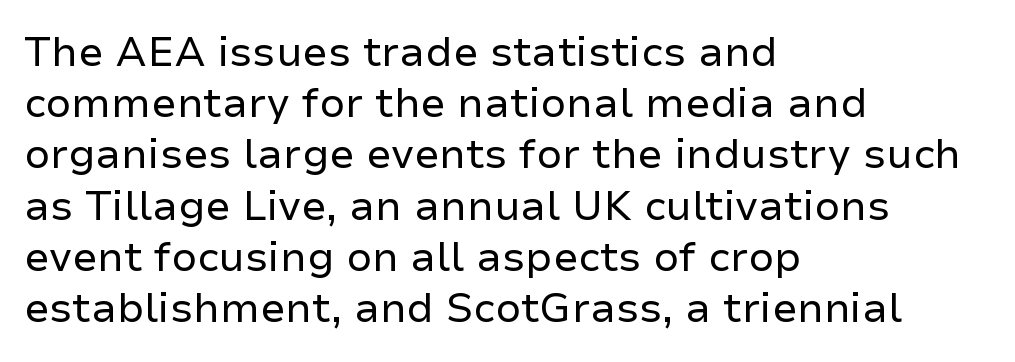
Q: Is the text bold? A: No.
Q: Is the text italic (slanted)? A: No, it is upright.
Q: Is the typeface a serif or a sans-serif typeface? A: Sans-serif.
Q: Is the text underlined? A: No.
Q: How is the paragraph aligned? A: Left-aligned.
Q: Is the spacing between letters normal or unusually wide? A: Normal.
Q: Is the spacing between lines tight, normal or loose? A: Normal.
Q: Width (condensed, normal, or wide)? A: Normal.
Q: Stroke contrast? A: Low.
Q: x-height? A: Medium.
Q: Monospaced? A: No.
